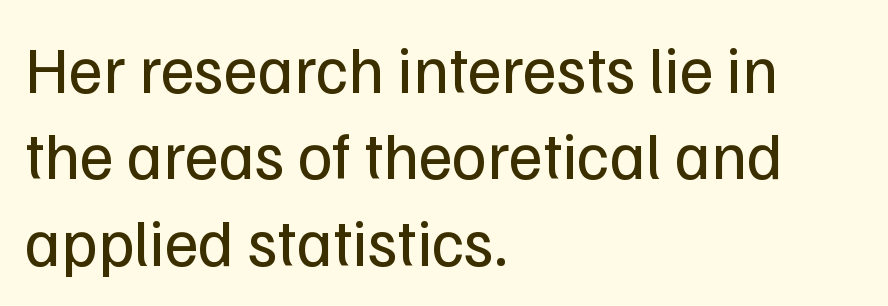
Rule under the text: the space is simply empty. Are there feet on the stems? There aren't — it's a sans. Caption: multi-line text, flush left, ragged right. Does extra space separate the letters? No, they use regular spacing. The designer left line spacing at the default.
